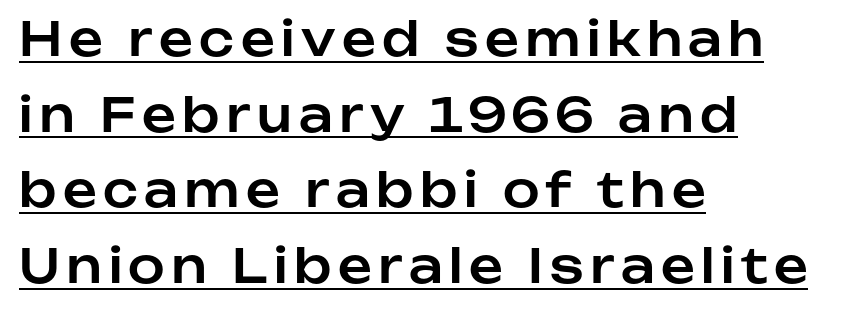
{"serif": "no", "italic": "no", "width": "normal", "stroke_contrast": "low", "x_height": "medium", "monospaced": "no", "underline": "yes", "align": "left", "line_spacing": "normal", "line_spacing_ratio": 1.61, "glyph_px": 47}
